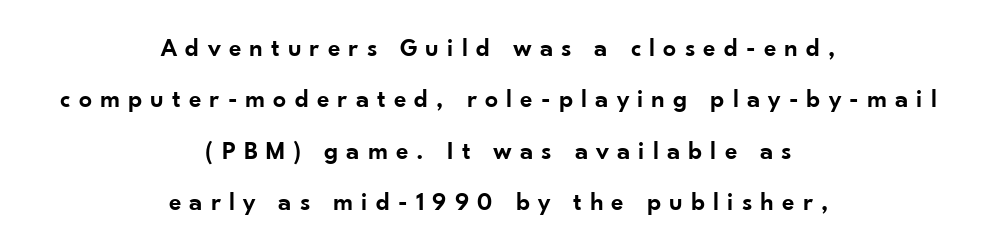
The image shows 26 px text type, upright; set centered, loose line spacing (1.98x), unusually wide letter spacing (+0.31 em), not underlined.
